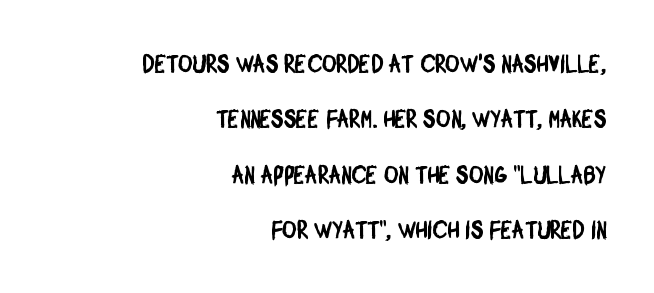
{"underline": "no", "align": "right", "line_spacing": "loose", "line_spacing_ratio": 2.22, "letter_spacing": "normal", "letter_spacing_em": 0.0, "glyph_px": 25}
